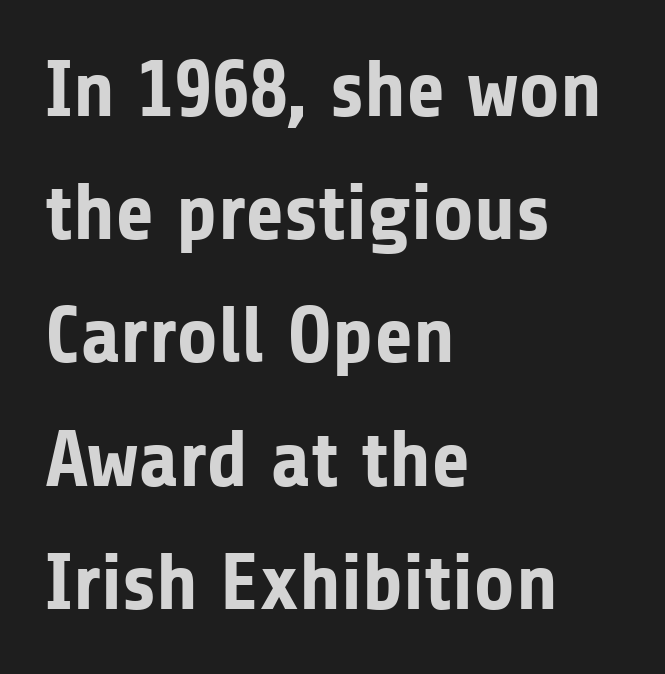
Q: Is the text bold? A: Yes.
Q: Is the text italic (slanted)? A: No, it is upright.
Q: Is the typeface a serif or a sans-serif typeface? A: Sans-serif.
Q: Is the text underlined? A: No.
Q: How is the paragraph aligned? A: Left-aligned.
Q: Is the spacing between letters normal or unusually wide? A: Normal.
Q: Is the spacing between lines tight, normal or loose? A: Normal.
Q: Width (condensed, normal, or wide)? A: Normal.
Q: Stroke contrast? A: Low.
Q: x-height? A: Medium.
Q: Monospaced? A: No.
